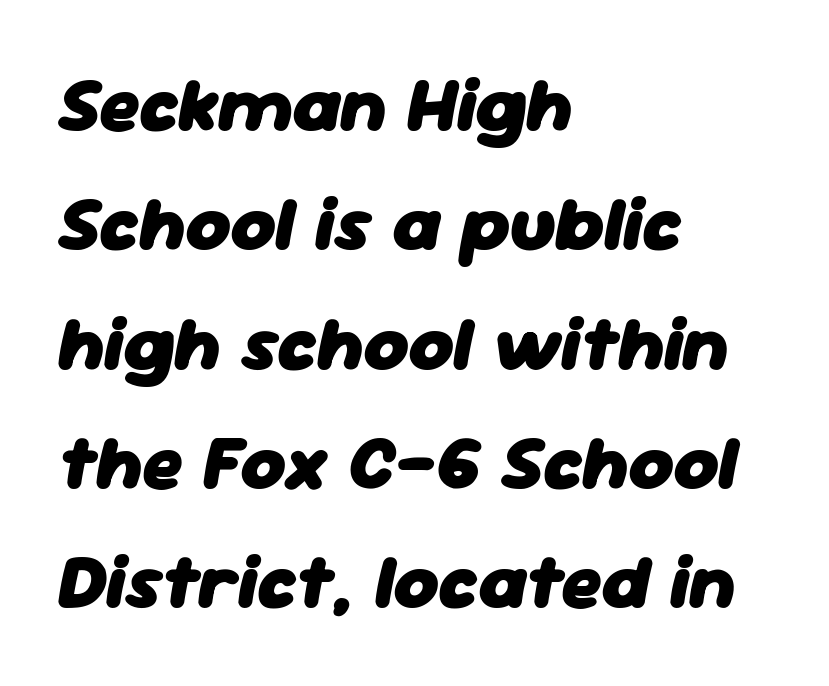
Q: Is the text bold? A: Yes.
Q: Is the text italic (slanted)? A: Yes, it leans right by about 11 degrees.
Q: Is the text underlined? A: No.
Q: How is the paragraph aligned? A: Left-aligned.
Q: Is the spacing between letters normal or unusually wide? A: Normal.
Q: Is the spacing between lines tight, normal or loose? A: Normal.
Q: Width (condensed, normal, or wide)? A: Normal.
Q: Stroke contrast? A: Low.
Q: x-height? A: Medium.
Q: Monospaced? A: No.
